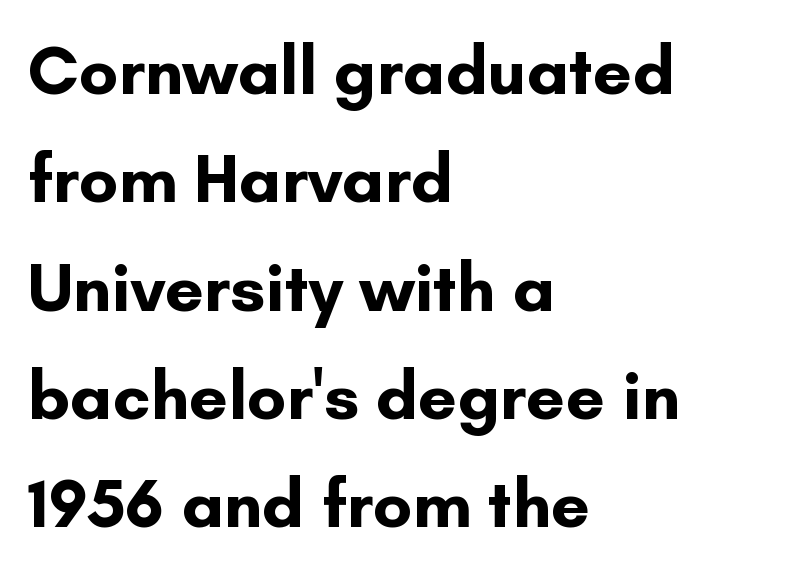
Q: Is the text bold? A: Yes.
Q: Is the text italic (slanted)? A: No, it is upright.
Q: Is the typeface a serif or a sans-serif typeface? A: Sans-serif.
Q: Is the text underlined? A: No.
Q: How is the paragraph aligned? A: Left-aligned.
Q: Is the spacing between letters normal or unusually wide? A: Normal.
Q: Is the spacing between lines tight, normal or loose? A: Normal.
Q: Width (condensed, normal, or wide)? A: Normal.
Q: Stroke contrast? A: Low.
Q: x-height? A: Small.
Q: Monospaced? A: No.
